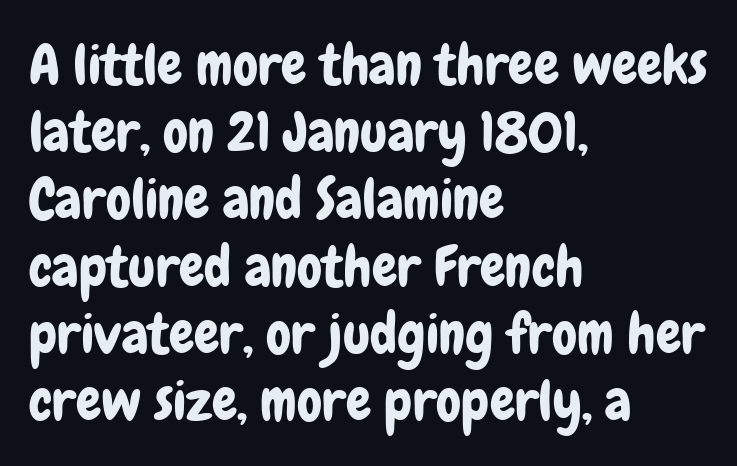
Every stem runs plumb, perpendicular to the baseline. Clear beneath every line of the passage. Think of a printed novel: that variable character pitch is what you see here. Check where the strokes stop: nothing finishes them off — pure sans. A classic flush-left, rag-right setting is used for this passage. Short note: letters normally spaced.
